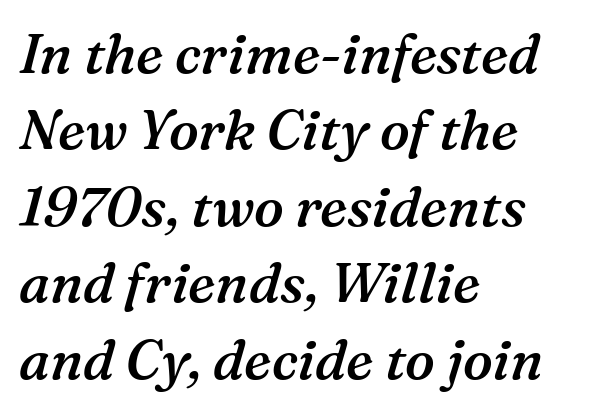
The image shows 55 px semibold serif type, italic (leaning right); set left-aligned, normal line spacing (1.39x), normal letter spacing, not underlined; medium stroke contrast and a medium x-height.
